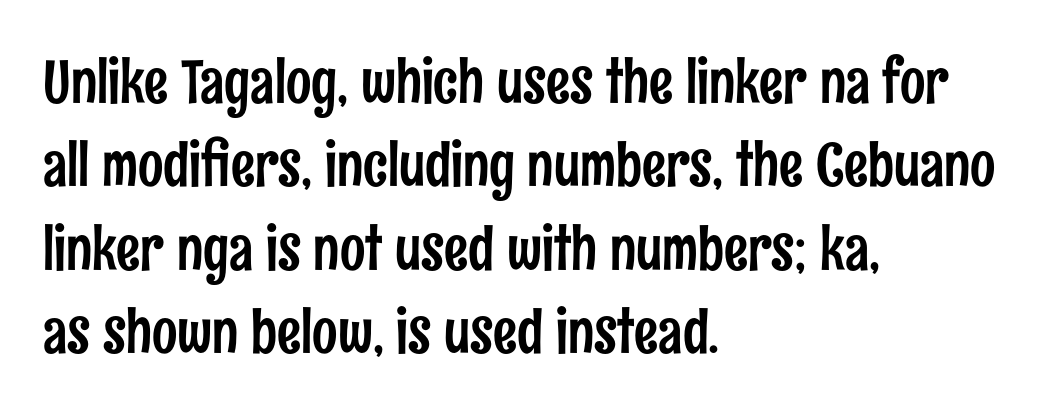
{"serif": "no", "italic": "no", "width": "condensed", "stroke_contrast": "low", "x_height": "medium", "monospaced": "no", "underline": "no", "align": "left", "line_spacing": "normal", "line_spacing_ratio": 1.39, "letter_spacing": "normal", "letter_spacing_em": 0.0, "glyph_px": 60}
